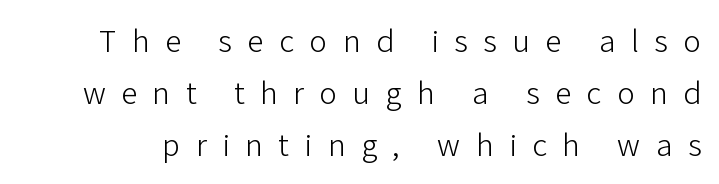
The image shows 33 px light sans-serif type, upright; set normal line spacing (1.57x), unusually wide letter spacing (+0.47 em), not underlined; low stroke contrast and a medium x-height.
